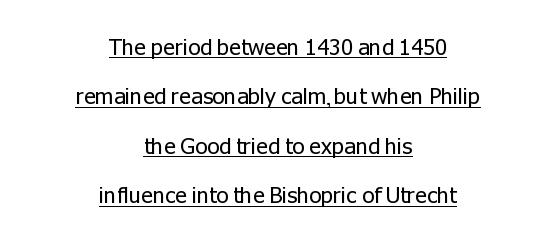
Q: Is the text bold? A: No.
Q: Is the text italic (slanted)? A: No, it is upright.
Q: Is the text underlined? A: Yes.
Q: How is the paragraph aligned? A: Centered.
Q: Is the spacing between letters normal or unusually wide? A: Normal.
Q: Is the spacing between lines tight, normal or loose? A: Loose.
